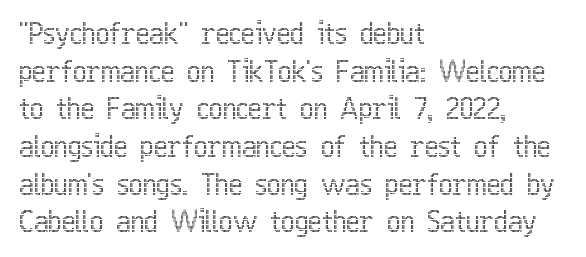
Q: Is the text italic (slanted)? A: No, it is upright.
Q: Is the text underlined? A: No.
Q: How is the paragraph aligned? A: Left-aligned.
Q: Is the spacing between letters normal or unusually wide? A: Normal.
Q: Is the spacing between lines tight, normal or loose? A: Normal.
Q: Width (condensed, normal, or wide)? A: Condensed.
Q: x-height? A: Medium.
Q: Monospaced? A: No.
